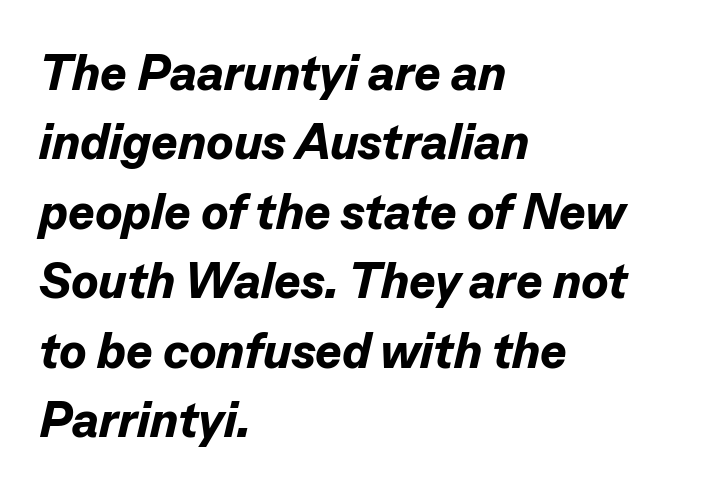
Q: Is the text bold? A: Yes.
Q: Is the text italic (slanted)? A: Yes, it leans right by about 13 degrees.
Q: Is the text underlined? A: No.
Q: How is the paragraph aligned? A: Left-aligned.
Q: Is the spacing between letters normal or unusually wide? A: Normal.
Q: Is the spacing between lines tight, normal or loose? A: Normal.
Q: Width (condensed, normal, or wide)? A: Normal.
Q: Stroke contrast? A: Low.
Q: x-height? A: Medium.
Q: Monospaced? A: No.
